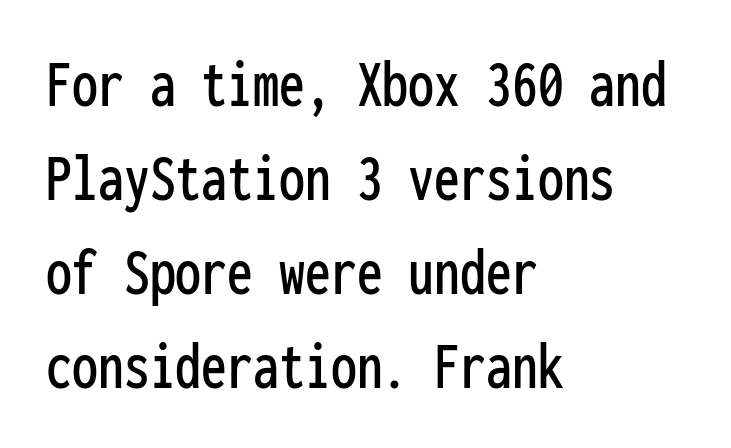
{"serif": "no", "italic": "no", "width": "condensed", "stroke_contrast": "low", "x_height": "medium", "monospaced": "yes", "underline": "no", "align": "left", "line_spacing": "normal", "line_spacing_ratio": 1.36, "letter_spacing": "normal", "letter_spacing_em": 0.0, "glyph_px": 69}
